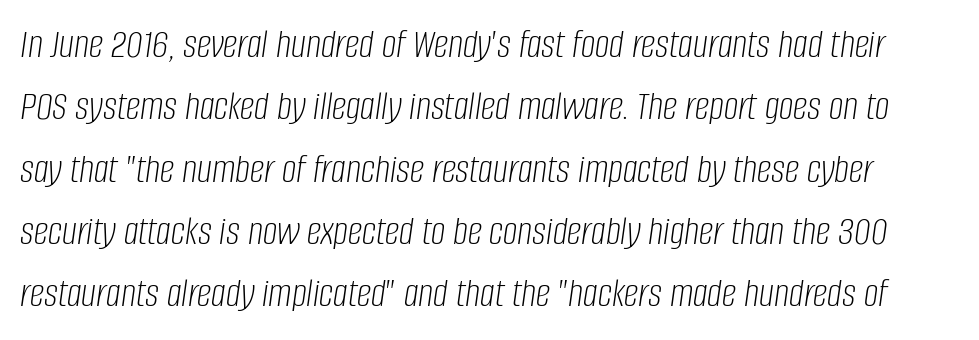
Q: Is the text bold? A: No.
Q: Is the text italic (slanted)? A: Yes, it leans right by about 8 degrees.
Q: Is the text underlined? A: No.
Q: Is the spacing between letters normal or unusually wide? A: Normal.
Q: Is the spacing between lines tight, normal or loose? A: Normal.
Q: Width (condensed, normal, or wide)? A: Condensed.
Q: Stroke contrast? A: Low.
Q: x-height? A: Large.
Q: Monospaced? A: No.
